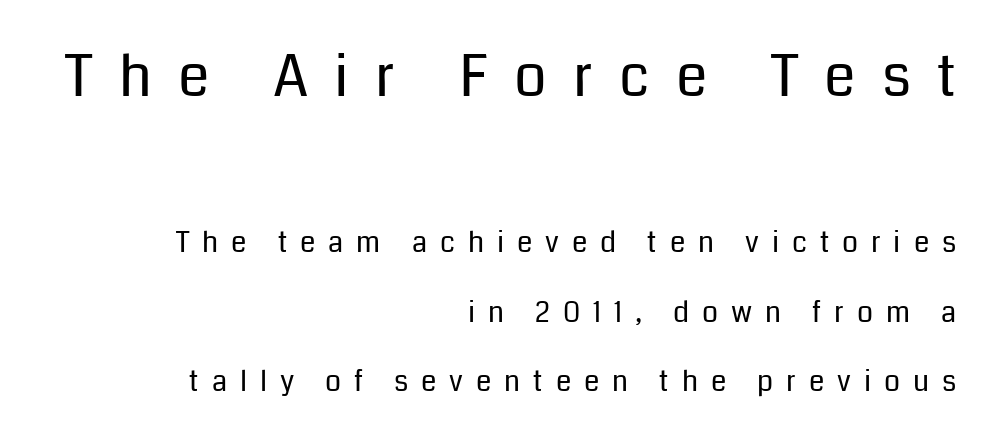
Q: Is the text bold? A: No.
Q: Is the text italic (slanted)? A: No, it is upright.
Q: Is the typeface a serif or a sans-serif typeface? A: Sans-serif.
Q: Is the text underlined? A: No.
Q: How is the paragraph aligned? A: Right-aligned.
Q: Is the spacing between letters normal or unusually wide? A: Unusually wide.
Q: Is the spacing between lines tight, normal or loose? A: Loose.
Q: Which block of text is set in a larger size, the first (top) or the second (bottom)? A: The first (top) one.
Q: Width (condensed, normal, or wide)? A: Normal.
Q: Stroke contrast? A: Low.
Q: x-height? A: Medium.
Q: Monospaced? A: No.
